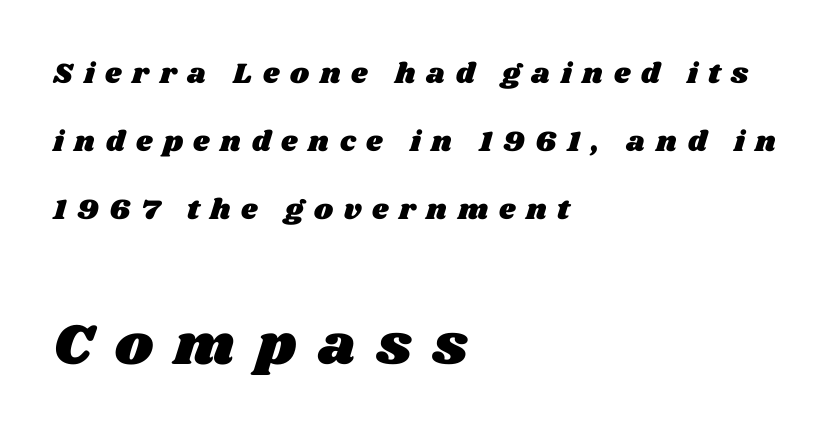
The image shows 58 px wide type; set left-aligned, loose line spacing (2.35x), unusually wide letter spacing (+0.37 em), not underlined; the second (bottom) block is 2.0x larger; medium stroke contrast and a large x-height.
